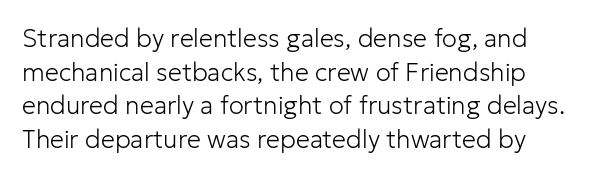
{"italic": "no", "bold": "no", "underline": "no", "line_spacing": "normal", "line_spacing_ratio": 1.35, "letter_spacing": "normal", "letter_spacing_em": 0.0, "glyph_px": 25}
